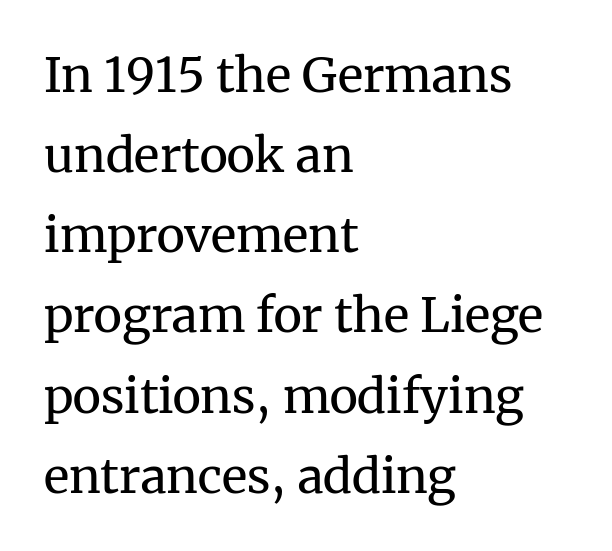
Q: Is the text bold? A: No.
Q: Is the text italic (slanted)? A: No, it is upright.
Q: Is the typeface a serif or a sans-serif typeface? A: Serif.
Q: Is the text underlined? A: No.
Q: How is the paragraph aligned? A: Left-aligned.
Q: Is the spacing between letters normal or unusually wide? A: Normal.
Q: Is the spacing between lines tight, normal or loose? A: Normal.
Q: Width (condensed, normal, or wide)? A: Normal.
Q: Stroke contrast? A: Medium.
Q: x-height? A: Medium.
Q: Monospaced? A: No.
